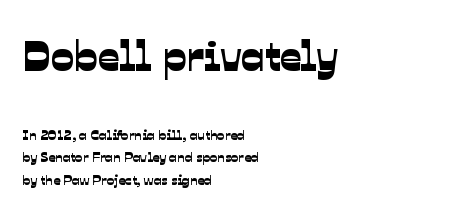
Q: Is the typeface a serif or a sans-serif typeface? A: Sans-serif.
Q: Is the text underlined? A: No.
Q: How is the paragraph aligned? A: Left-aligned.
Q: Is the spacing between letters normal or unusually wide? A: Normal.
Q: Is the spacing between lines tight, normal or loose? A: Normal.
Q: Which block of text is set in a larger size, the first (top) or the second (bottom)? A: The first (top) one.
Q: Width (condensed, normal, or wide)? A: Normal.
Q: Stroke contrast? A: Low.
Q: x-height? A: Medium.
Q: Monospaced? A: No.
